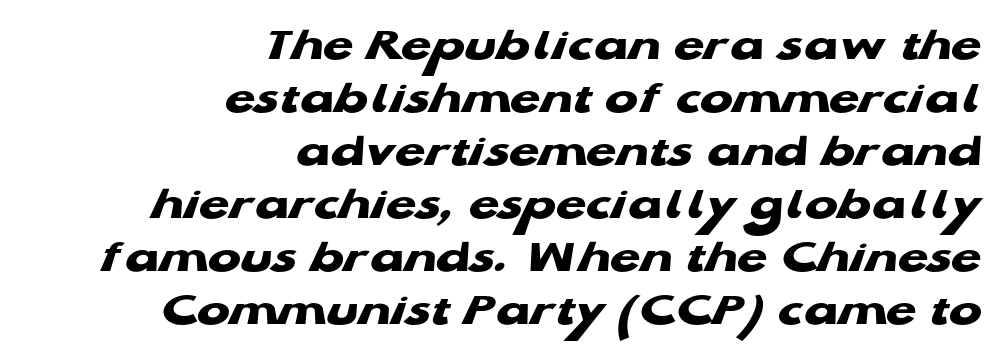
Q: Is the text bold? A: Yes.
Q: Is the typeface a serif or a sans-serif typeface? A: Sans-serif.
Q: Is the text underlined? A: No.
Q: How is the paragraph aligned? A: Right-aligned.
Q: Is the spacing between letters normal or unusually wide? A: Normal.
Q: Is the spacing between lines tight, normal or loose? A: Tight.
Q: Width (condensed, normal, or wide)? A: Wide.
Q: Stroke contrast? A: Low.
Q: x-height? A: Medium.
Q: Monospaced? A: No.
